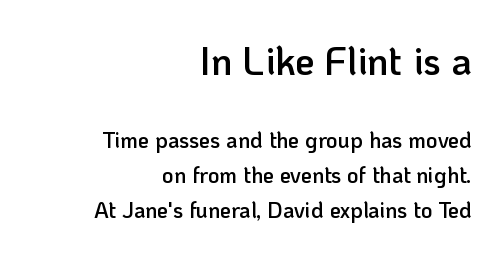
The image shows 39 px semibold sans-serif type, upright; set right-aligned, normal line spacing (1.59x), normal letter spacing, not underlined; the first (top) block is 1.77x larger; low stroke contrast and a medium x-height.
